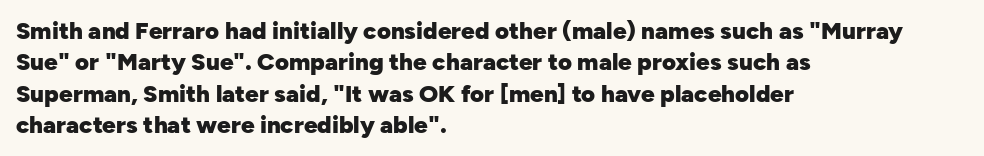
Caption: standard tracking, unaltered. In CSS terms this would be text-align: left. Unlike italic type, these characters show no tilt at all. A dark, heavy texture on the line: the type is bold.
